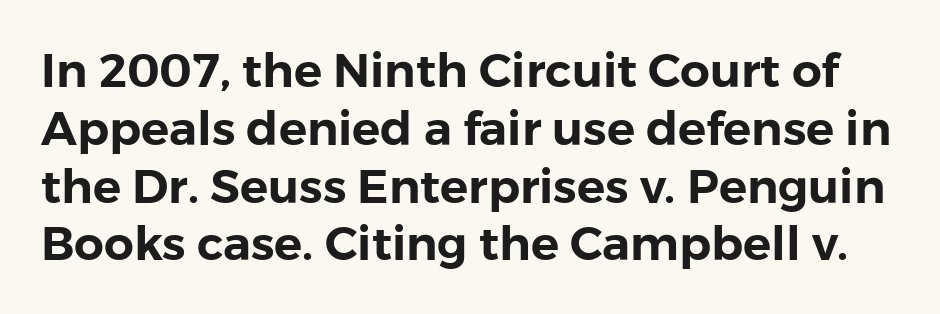
The image shows 47 px sans-serif type, upright; set line spacing 1.23x, normal letter spacing, not underlined; low stroke contrast and a medium x-height.
